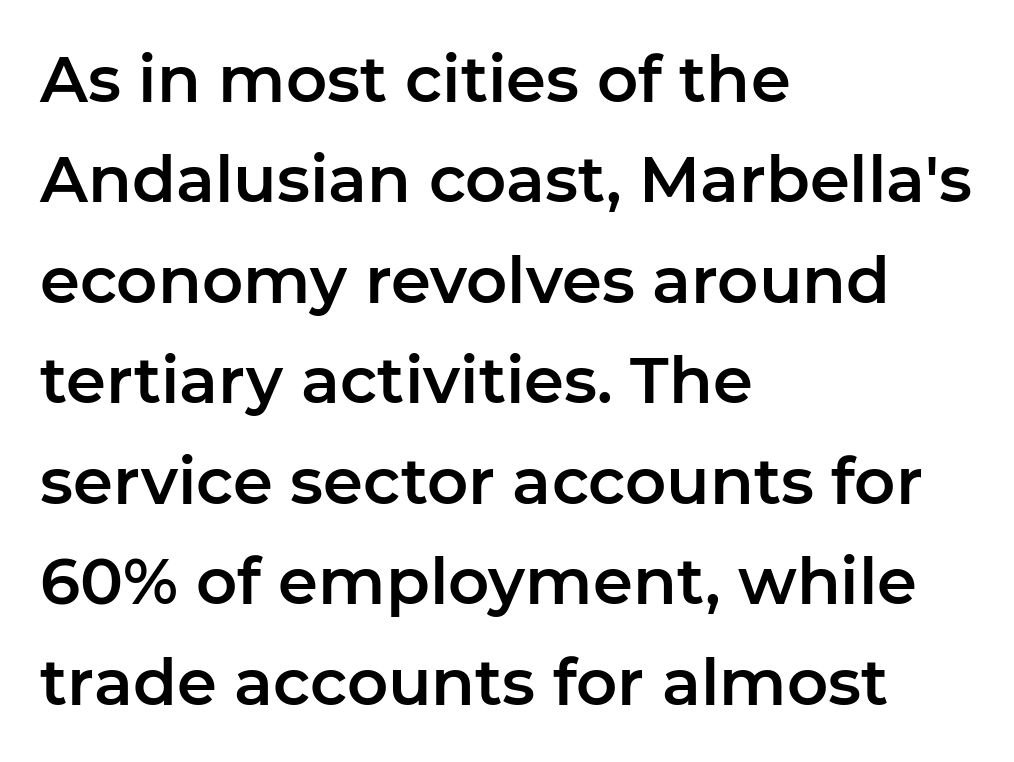
{"serif": "no", "italic": "no", "width": "normal", "stroke_contrast": "low", "x_height": "medium", "monospaced": "no", "underline": "no", "align": "left", "line_spacing": "normal", "line_spacing_ratio": 1.57, "letter_spacing": "normal", "letter_spacing_em": 0.0, "glyph_px": 64}
